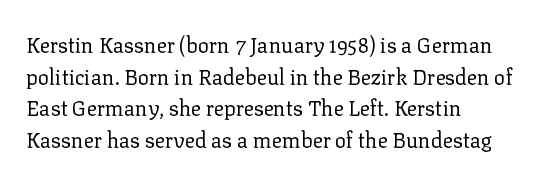
Style check: upright. Leftover space on each line is placed entirely after the last word. The rows are spaced the way most documents space them. The font is comparable to plain body text, perhaps lighter. Honestly, there is no underline to notice here at all. Nobody touched the tracking dial on this one.
